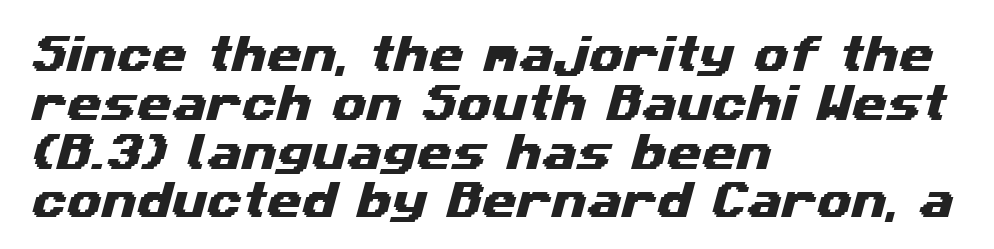
The image shows 40 px wide sans-serif type; set left-aligned, line spacing 1.22x, normal letter spacing, not underlined; medium stroke contrast and a medium x-height.
